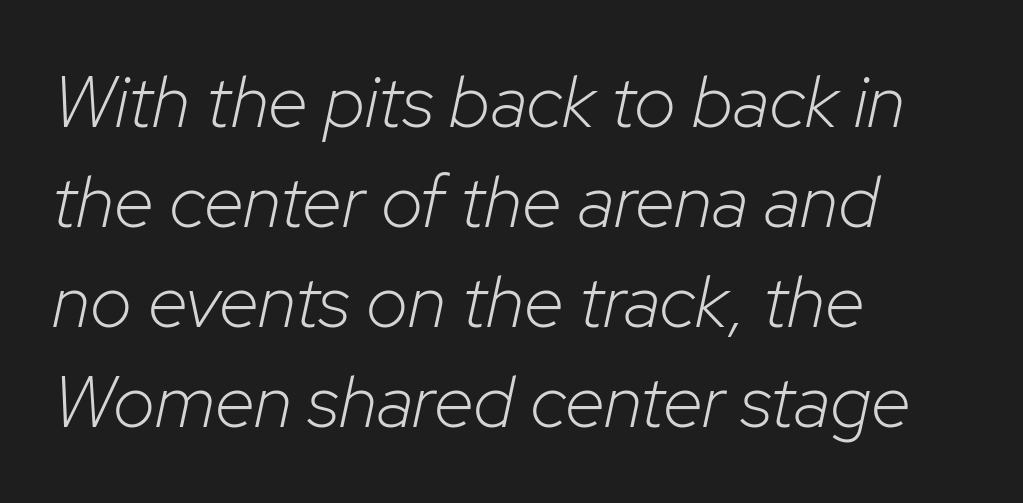
{"italic": "yes", "lean": "right", "slant_degrees": 12, "bold": "no", "weight": "light", "width": "normal", "stroke_contrast": "low", "x_height": "medium", "monospaced": "no", "underline": "no", "align": "left", "line_spacing": "normal", "line_spacing_ratio": 1.37, "letter_spacing": "normal", "letter_spacing_em": 0.0, "glyph_px": 73}
